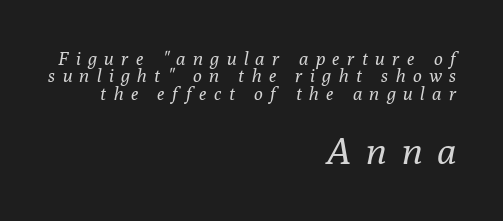
Q: Is the text bold? A: No.
Q: Is the text italic (slanted)? A: Yes, it leans right by about 10 degrees.
Q: Is the typeface a serif or a sans-serif typeface? A: Serif.
Q: Is the text underlined? A: No.
Q: How is the paragraph aligned? A: Right-aligned.
Q: Is the spacing between letters normal or unusually wide? A: Unusually wide.
Q: Is the spacing between lines tight, normal or loose? A: Tight.
Q: Which block of text is set in a larger size, the first (top) or the second (bottom)? A: The second (bottom) one.
Q: Width (condensed, normal, or wide)? A: Normal.
Q: Stroke contrast? A: Low.
Q: x-height? A: Medium.
Q: Monospaced? A: No.
